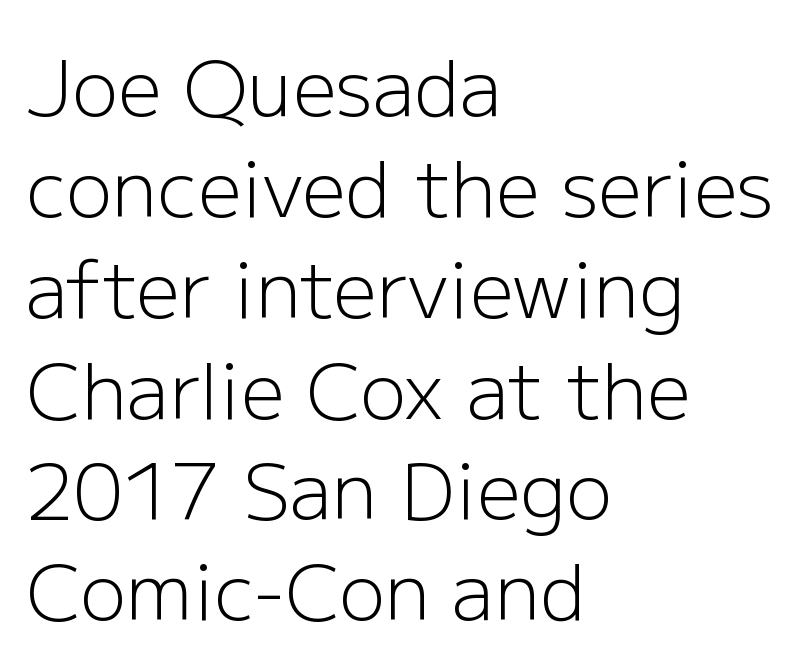
Whoever set this chose a conventional vertical rhythm. Which margin do the lines hug? The left one — the right edge is uneven. These lines were composed using upright roman letters. Just letters on the line, the space beneath them empty.
